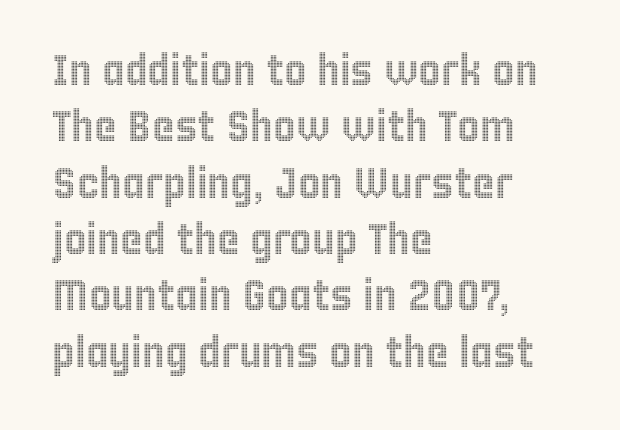
The text block is weighted toward the left margin, trailing off unevenly rightward. Honestly, the row spacing looks completely unremarkable. Italic: no, the glyphs are upright roman. Each row of text sits above clean, open space.
